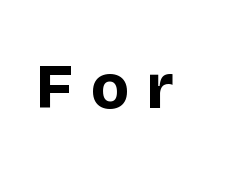
Q: Is the text bold? A: Yes.
Q: Is the text italic (slanted)? A: No, it is upright.
Q: Is the typeface a serif or a sans-serif typeface? A: Sans-serif.
Q: Is the text underlined? A: No.
Q: Is the spacing between letters normal or unusually wide? A: Unusually wide.
Q: Width (condensed, normal, or wide)? A: Normal.
Q: Stroke contrast? A: Low.
Q: x-height? A: Large.
Q: Monospaced? A: No.
